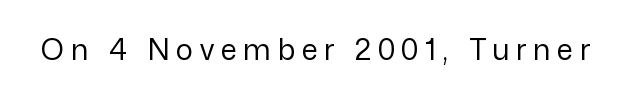
{"serif": "no", "italic": "no", "bold": "no", "weight": "regular", "width": "normal", "stroke_contrast": "low", "x_height": "medium", "monospaced": "no", "underline": "no", "letter_spacing": "wide", "letter_spacing_em": 0.23, "glyph_px": 29}
